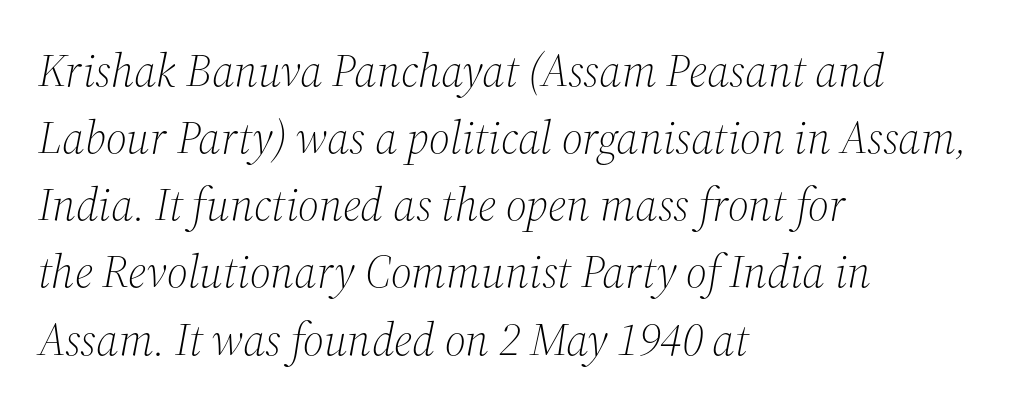
The image shows 46 px light serif type, italic (leaning right); set left-aligned, normal line spacing (1.46x), normal letter spacing, not underlined; medium stroke contrast and a medium x-height.
